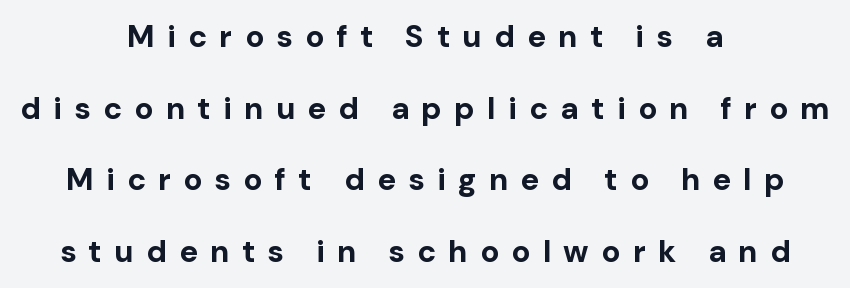
{"serif": "no", "italic": "no", "bold": "yes", "weight": "bold", "width": "normal", "stroke_contrast": "low", "x_height": "medium", "monospaced": "no", "underline": "no", "align": "center", "line_spacing": "loose", "line_spacing_ratio": 2.31, "letter_spacing": "wide", "letter_spacing_em": 0.4, "glyph_px": 31}
